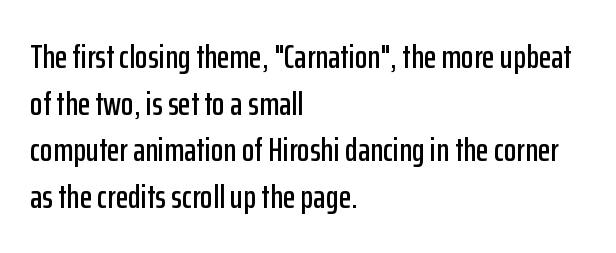
{"serif": "no", "italic": "no", "width": "condensed", "stroke_contrast": "low", "x_height": "medium", "monospaced": "no", "underline": "no", "align": "left", "line_spacing": "normal", "line_spacing_ratio": 1.41, "letter_spacing": "normal", "letter_spacing_em": 0.0, "glyph_px": 33}
